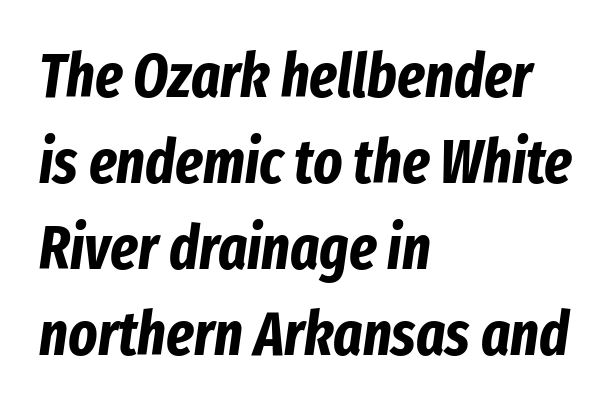
What weight is shown? A full bold with thick strokes. Is the block centered? No — it sits flush against the left margin. A bare baseline throughout the passage. Note the varied advance widths — an 'i' is clearly narrower than an 'm'. You could call the tracking neutral — neither tight nor loose. Vertical spacing — default.
